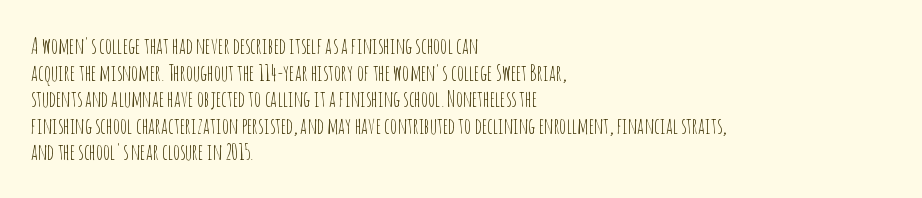
The image shows 22 px text type, upright; set left-aligned, line spacing 1.21x, normal letter spacing, not underlined.
